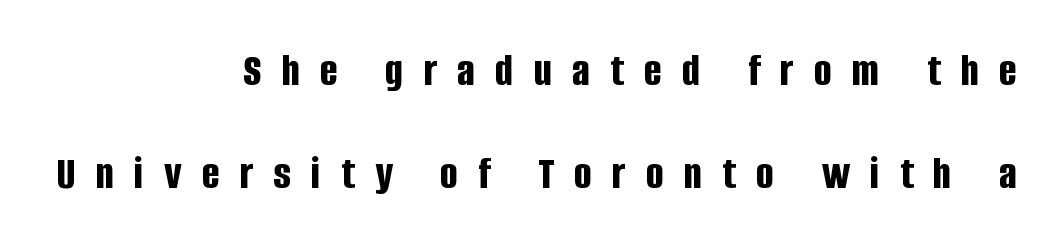
The image shows 47 px bold, condensed sans-serif type, upright; set right-aligned, loose line spacing (2.2x), unusually wide letter spacing (+0.43 em), not underlined; low stroke contrast and a large x-height.
